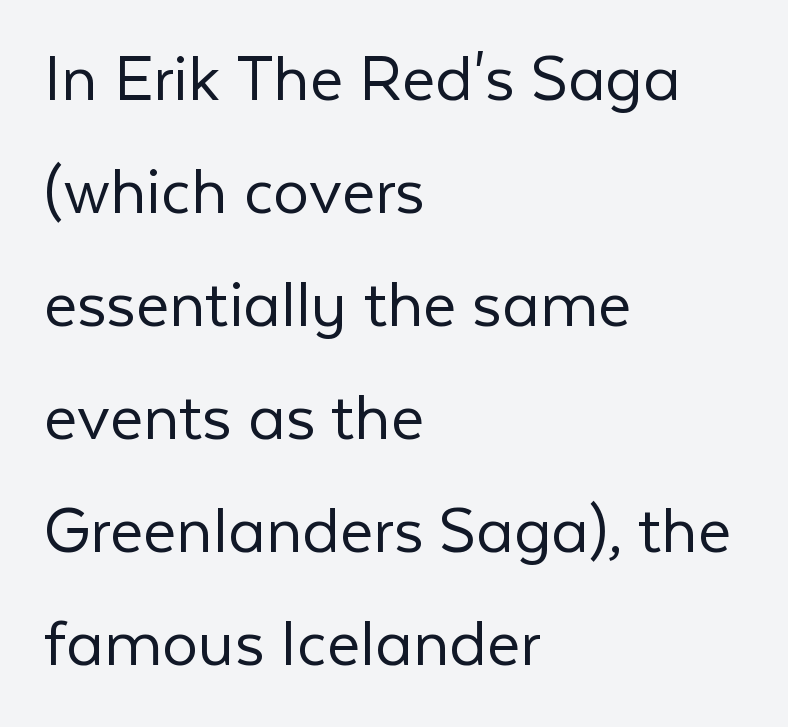
{"serif": "no", "italic": "no", "bold": "no", "weight": "light", "width": "normal", "stroke_contrast": "low", "x_height": "medium", "monospaced": "no", "underline": "no", "align": "left", "line_spacing": "normal", "line_spacing_ratio": 1.57, "letter_spacing": "normal", "letter_spacing_em": 0.0, "glyph_px": 72}
